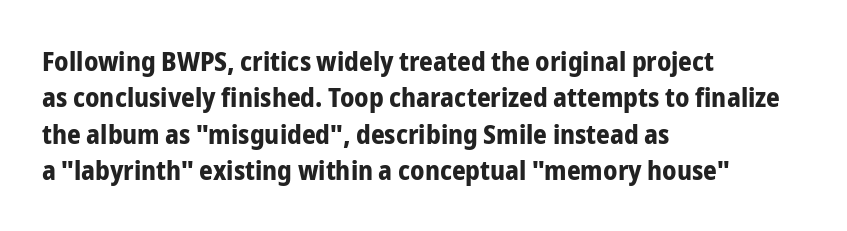
{"italic": "no", "bold": "yes", "underline": "no", "align": "left", "line_spacing": "normal", "line_spacing_ratio": 1.35, "letter_spacing": "normal", "letter_spacing_em": 0.0, "glyph_px": 27}
